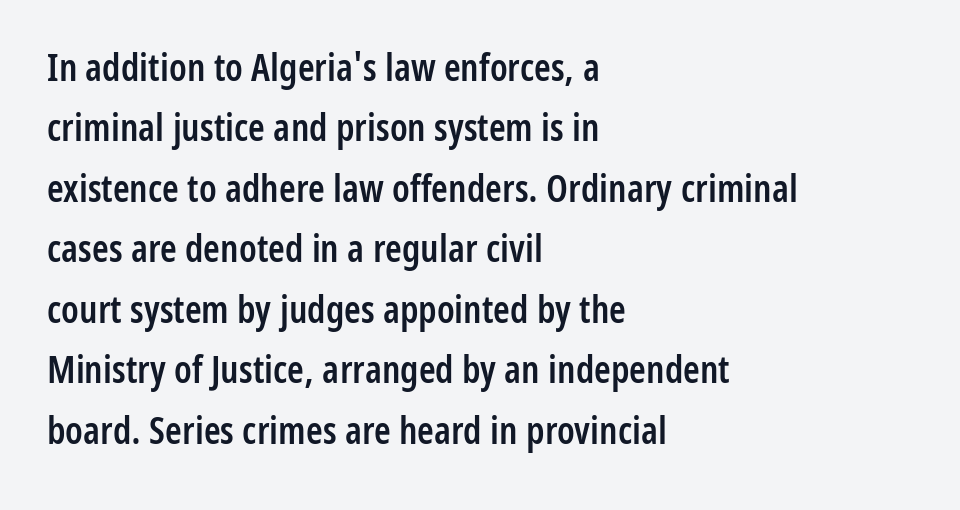
{"serif": "no", "italic": "no", "bold": "semi", "weight": "semibold", "width": "condensed", "stroke_contrast": "low", "x_height": "medium", "monospaced": "no", "underline": "no", "align": "left", "line_spacing": "normal", "line_spacing_ratio": 1.59, "letter_spacing": "normal", "letter_spacing_em": 0.0, "glyph_px": 38}
